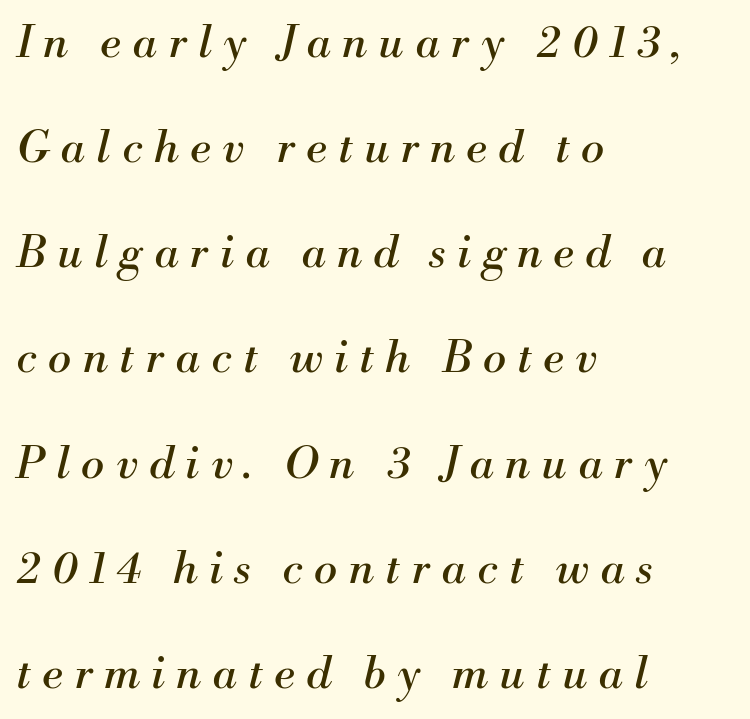
The strip under each line holds only bare page. In terms of letterform style, serifs are clearly present. The typesetting does not lean heavy: it is not bold. Proportional: the letters do not fall into vertical columns. A typesetter would call this leading open, well beyond the default.
